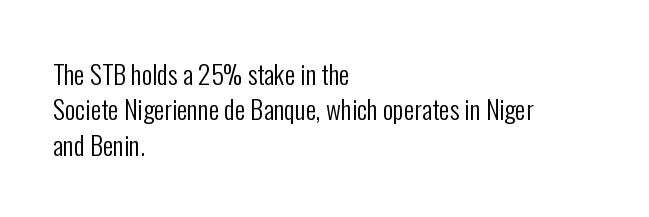
The image shows 26 px text type, upright; set left-aligned, normal line spacing (1.36x), normal letter spacing, not underlined.
